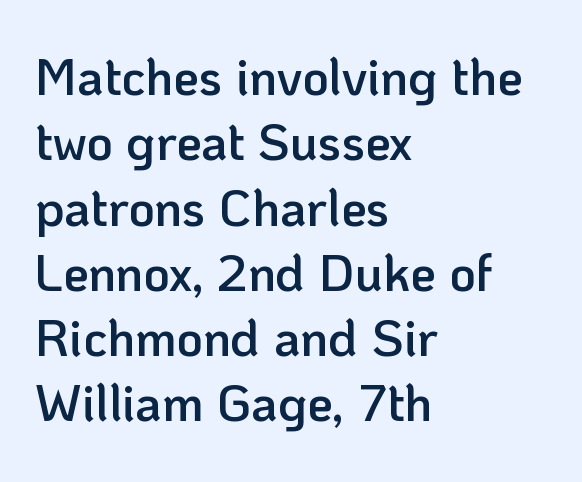
Q: Is the text bold? A: Semi-bold.
Q: Is the text italic (slanted)? A: No, it is upright.
Q: Is the typeface a serif or a sans-serif typeface? A: Sans-serif.
Q: Is the text underlined? A: No.
Q: How is the paragraph aligned? A: Left-aligned.
Q: Is the spacing between letters normal or unusually wide? A: Normal.
Q: Is the spacing between lines tight, normal or loose? A: Normal.
Q: Width (condensed, normal, or wide)? A: Normal.
Q: Stroke contrast? A: Low.
Q: x-height? A: Medium.
Q: Monospaced? A: No.
